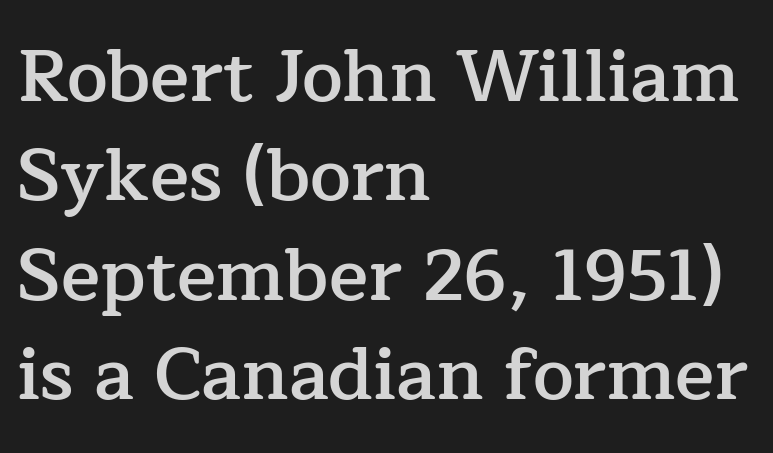
Q: Is the text bold? A: Semi-bold.
Q: Is the text italic (slanted)? A: No, it is upright.
Q: Is the typeface a serif or a sans-serif typeface? A: Serif.
Q: Is the text underlined? A: No.
Q: How is the paragraph aligned? A: Left-aligned.
Q: Is the spacing between letters normal or unusually wide? A: Normal.
Q: Is the spacing between lines tight, normal or loose? A: Normal.
Q: Width (condensed, normal, or wide)? A: Normal.
Q: Stroke contrast? A: Low.
Q: x-height? A: Medium.
Q: Monospaced? A: No.
